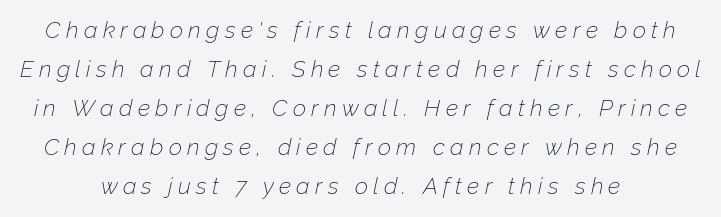
Weight: in the light-to-regular range. Notice how descenders clear the ascenders below comfortably — that's standard leading. Italic: yes, the glyphs are oblique. The horizontal fit of the characters is loose and conspicuously gappy. Words float on clear page, feet unadorned.
